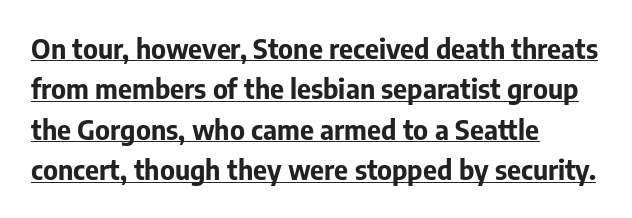
The image shows 27 px bold type, upright; set left-aligned, normal line spacing (1.5x), normal letter spacing, underlined.
